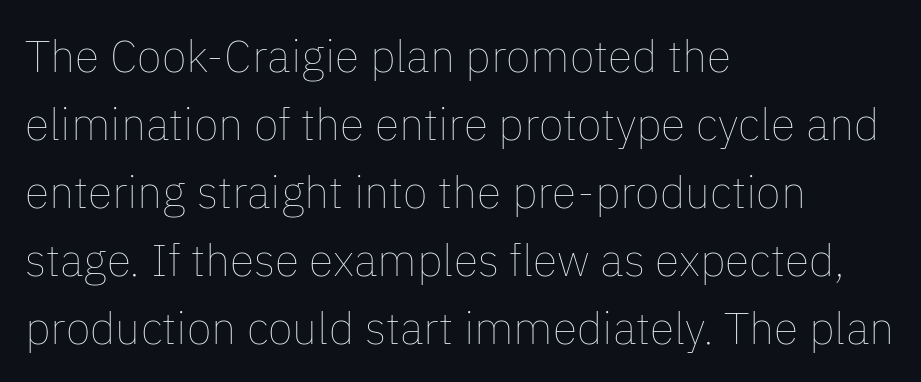
Q: Is the text bold? A: No.
Q: Is the text italic (slanted)? A: No, it is upright.
Q: Is the text underlined? A: No.
Q: How is the paragraph aligned? A: Left-aligned.
Q: Is the spacing between letters normal or unusually wide? A: Normal.
Q: Is the spacing between lines tight, normal or loose? A: Normal.
Q: Width (condensed, normal, or wide)? A: Normal.
Q: Stroke contrast? A: Low.
Q: x-height? A: Medium.
Q: Monospaced? A: No.
